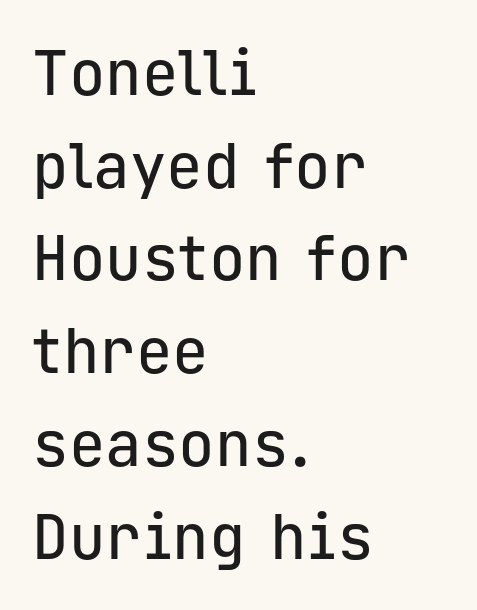
The image shows 61 px sans-serif type, upright, monospaced; set left-aligned, normal line spacing (1.52x), normal letter spacing, not underlined; low stroke contrast and a medium x-height.
